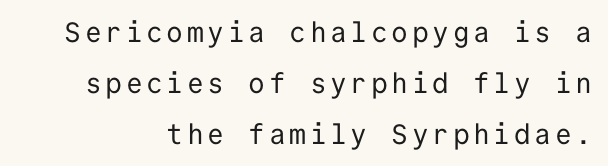
The image shows 28 px regular-weight sans-serif type, upright, monospaced; set line spacing 1.82x, not underlined; low stroke contrast and a medium x-height.
